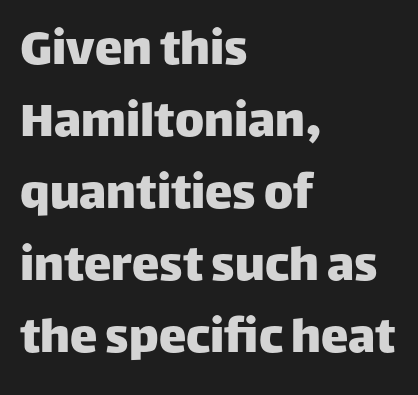
{"serif": "no", "italic": "no", "width": "normal", "stroke_contrast": "low", "x_height": "large", "monospaced": "no", "underline": "no", "align": "left", "line_spacing": "normal", "line_spacing_ratio": 1.31, "letter_spacing": "normal", "letter_spacing_em": 0.0, "glyph_px": 55}
